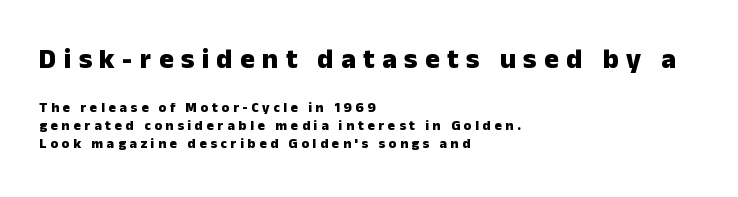
{"serif": "no", "italic": "no", "bold": "yes", "weight": "heavy", "width": "normal", "stroke_contrast": "low", "x_height": "medium", "monospaced": "no", "underline": "no", "align": "left", "line_spacing": "normal", "line_spacing_ratio": 1.27, "letter_spacing": "wide", "letter_spacing_em": 0.26, "larger_block": "first", "size_ratio": 2.0, "glyph_px": 28}
